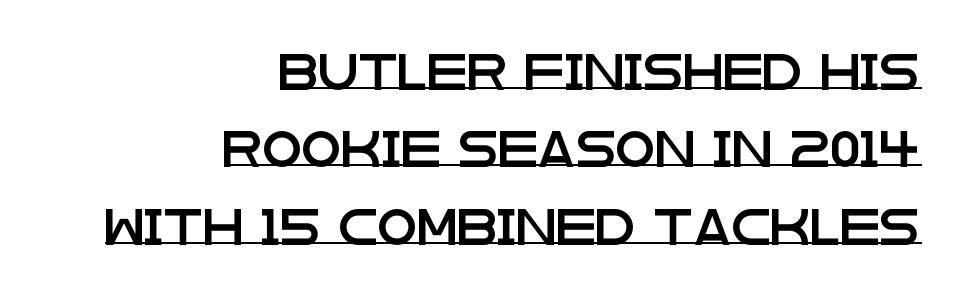
The image shows 36 px wide sans-serif type, upright; set right-aligned, loose line spacing (2.15x), normal letter spacing, underlined; low stroke contrast and a large x-height.
